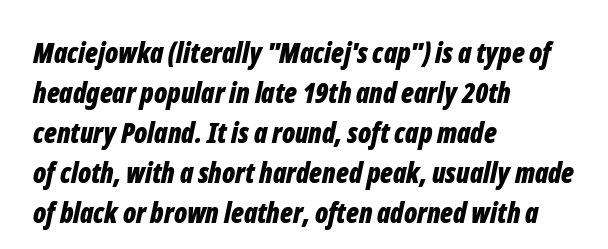
{"italic": "yes", "lean": "right", "slant_degrees": 12, "bold": "yes", "weight": "bold", "width": "condensed", "stroke_contrast": "low", "x_height": "medium", "monospaced": "no", "underline": "no", "align": "left", "line_spacing": "normal", "line_spacing_ratio": 1.43, "letter_spacing": "normal", "letter_spacing_em": 0.0, "glyph_px": 28}
